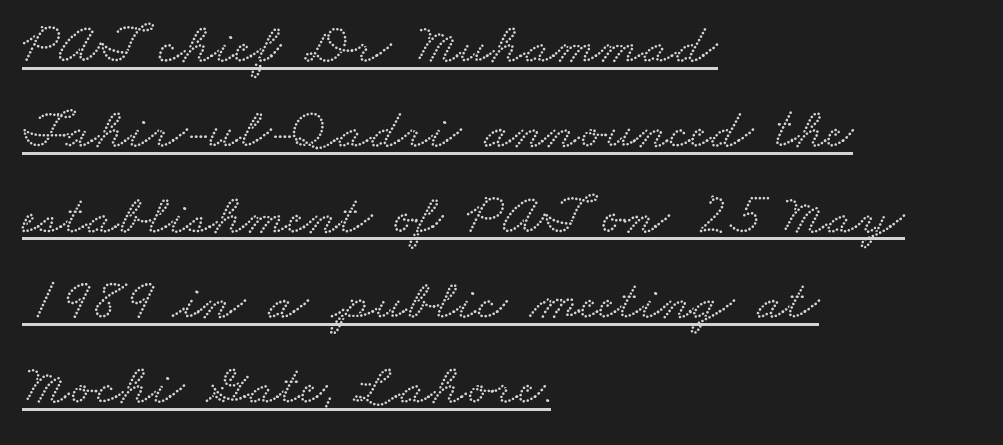
{"serif": "yes", "width": "wide", "stroke_contrast": "low", "x_height": "small", "monospaced": "no", "underline": "yes", "align": "left", "line_spacing": "normal", "line_spacing_ratio": 1.47, "letter_spacing": "normal", "letter_spacing_em": 0.0, "glyph_px": 58}
